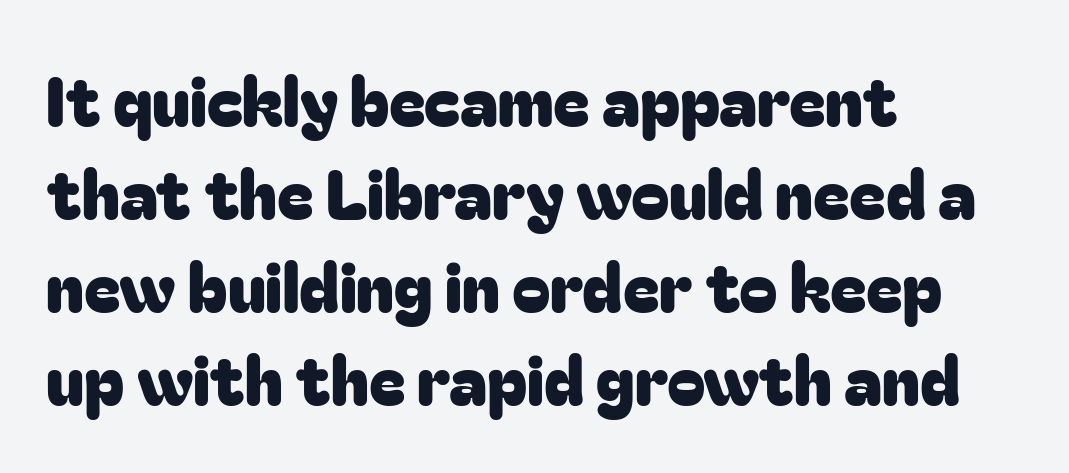
Q: Is the text italic (slanted)? A: No, it is upright.
Q: Is the typeface a serif or a sans-serif typeface? A: Sans-serif.
Q: Is the text underlined? A: No.
Q: How is the paragraph aligned? A: Left-aligned.
Q: Is the spacing between letters normal or unusually wide? A: Normal.
Q: Is the spacing between lines tight, normal or loose? A: Normal.
Q: Width (condensed, normal, or wide)? A: Normal.
Q: Stroke contrast? A: Low.
Q: x-height? A: Medium.
Q: Monospaced? A: No.
